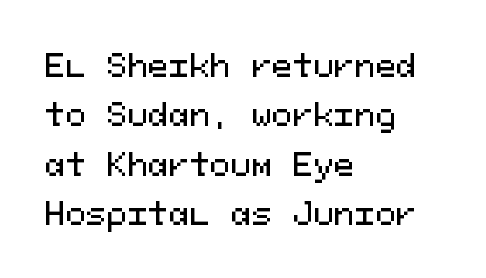
The image shows 31 px sans-serif type, upright, monospaced; set left-aligned, normal line spacing (1.59x), normal letter spacing, not underlined; medium stroke contrast and a medium x-height.
